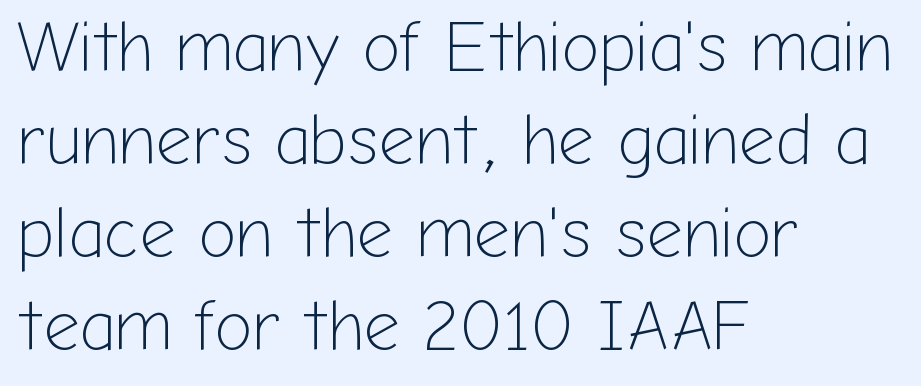
Q: Is the text bold? A: No.
Q: Is the text italic (slanted)? A: No, it is upright.
Q: Is the typeface a serif or a sans-serif typeface? A: Sans-serif.
Q: Is the text underlined? A: No.
Q: How is the paragraph aligned? A: Left-aligned.
Q: Is the spacing between letters normal or unusually wide? A: Normal.
Q: Is the spacing between lines tight, normal or loose? A: Normal.
Q: Width (condensed, normal, or wide)? A: Normal.
Q: Stroke contrast? A: Low.
Q: x-height? A: Medium.
Q: Monospaced? A: No.
